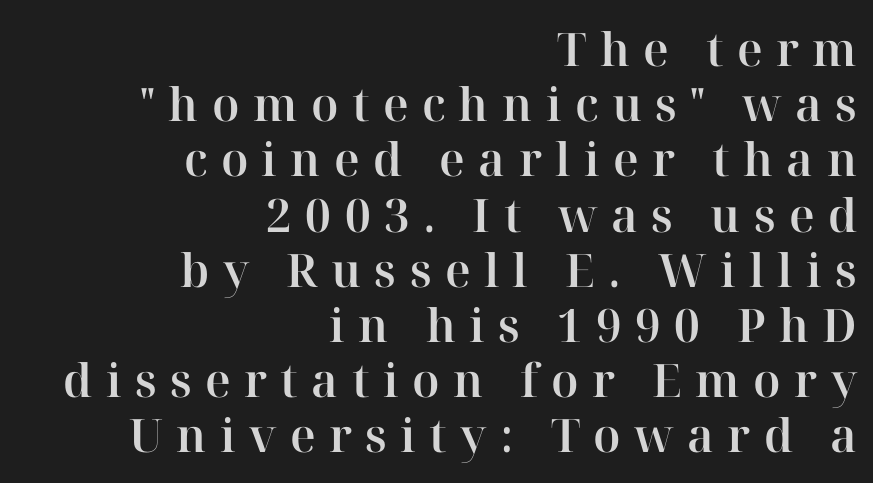
The image shows 46 px serif type, upright; set right-aligned, line spacing 1.2x, unusually wide letter spacing (+0.29 em), not underlined; high stroke contrast and a medium x-height.
